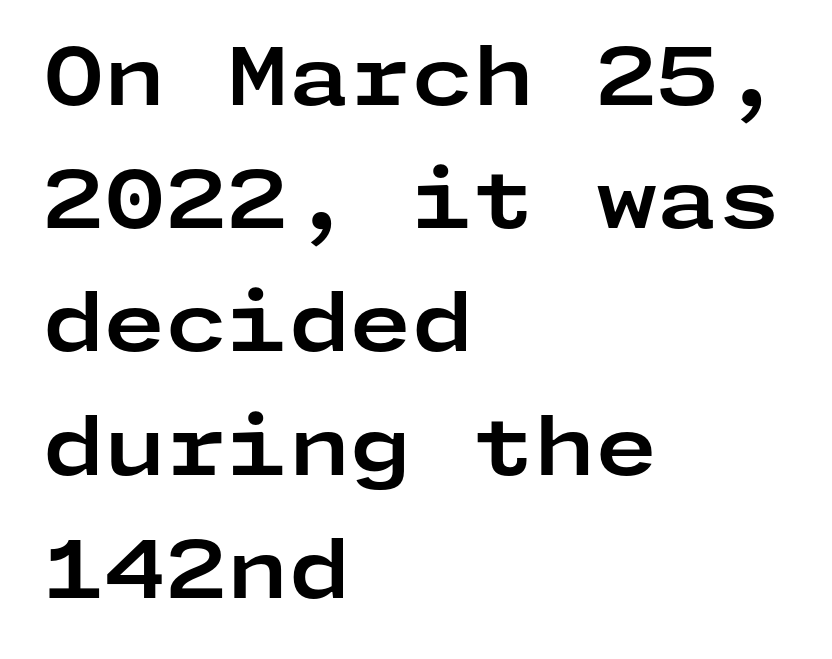
The image shows 79 px bold, wide sans-serif type, upright; set left-aligned, normal line spacing (1.56x), normal letter spacing, not underlined; low stroke contrast and a medium x-height.
